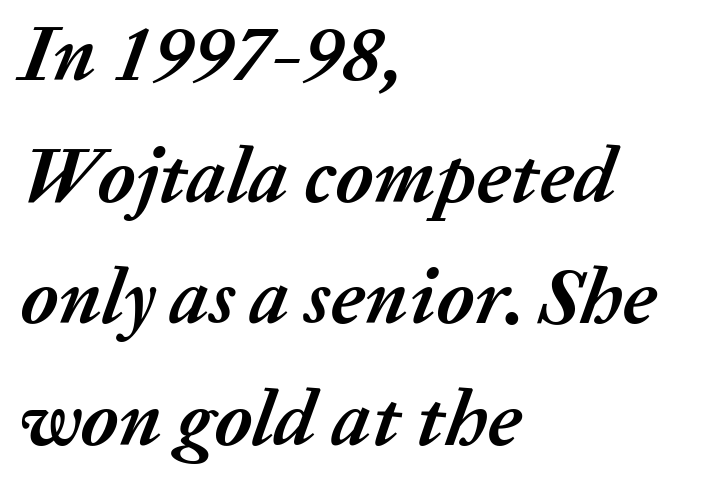
Q: Is the text bold? A: Yes.
Q: Is the text italic (slanted)? A: Yes, it leans right by about 20 degrees.
Q: Is the text underlined? A: No.
Q: How is the paragraph aligned? A: Left-aligned.
Q: Is the spacing between letters normal or unusually wide? A: Normal.
Q: Is the spacing between lines tight, normal or loose? A: Normal.
Q: Width (condensed, normal, or wide)? A: Normal.
Q: Stroke contrast? A: Medium.
Q: x-height? A: Medium.
Q: Monospaced? A: No.
